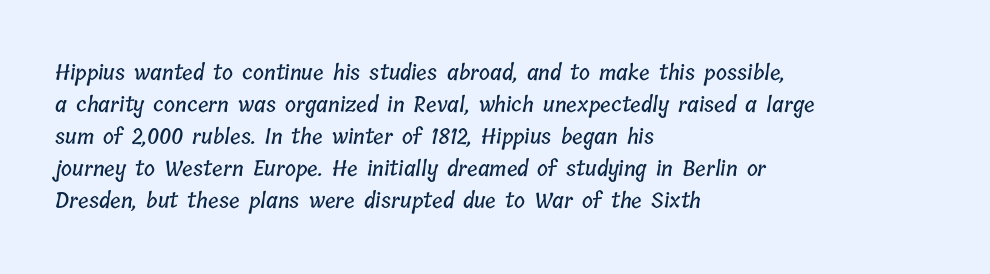
Quick note: interline space is typical. If you drew a ruler down the left edge, every line would touch it. Here the glyphs are tracked normally, forming tight word shapes. Words float on clear page, feet unadorned.
